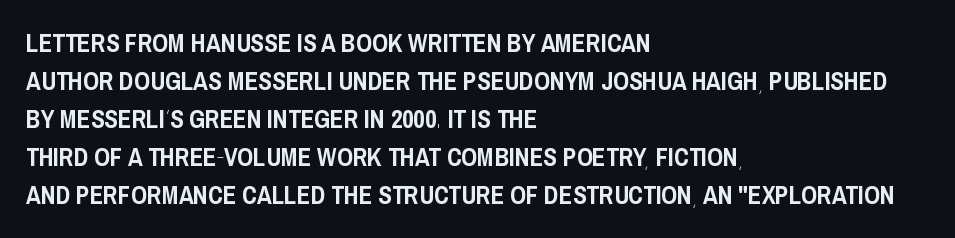
The image shows 25 px text type, upright; set left-aligned, normal line spacing (1.52x), normal letter spacing, not underlined.
